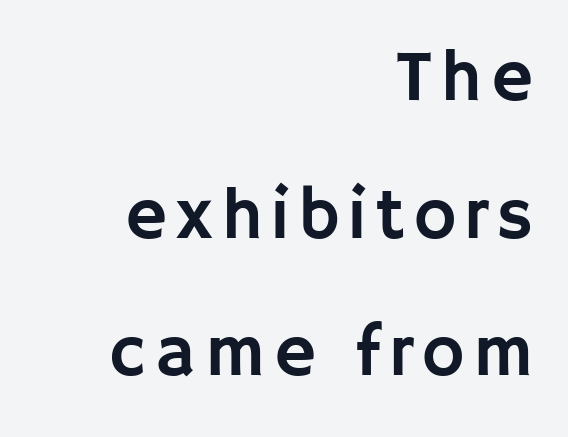
The image shows 72 px sans-serif type, upright; set right-aligned, loose line spacing (1.91x), not underlined; low stroke contrast and a large x-height.
